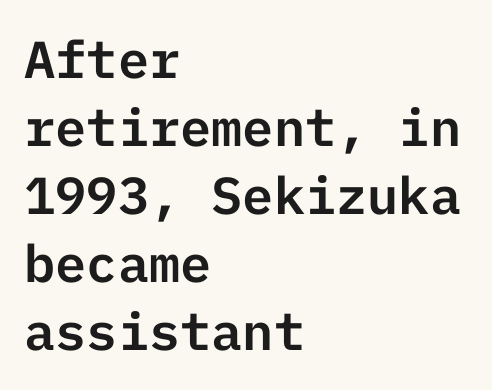
{"serif": "no", "italic": "no", "width": "normal", "stroke_contrast": "low", "x_height": "medium", "underline": "no", "align": "left", "line_spacing": "normal", "line_spacing_ratio": 1.31, "letter_spacing": "normal", "letter_spacing_em": 0.0, "glyph_px": 52}
